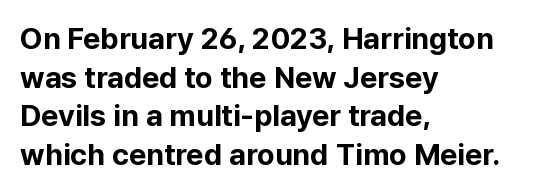
The rows are spaced the way most documents space them. Character widths vary here, with narrow letters taking less room than wide ones. Italic: no, the glyphs are upright roman. The passage shown has conventional tracking throughout.
